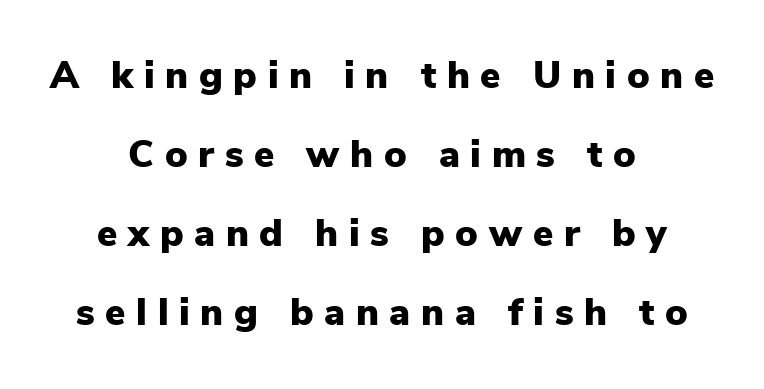
Q: Is the text bold? A: Yes.
Q: Is the text italic (slanted)? A: No, it is upright.
Q: Is the typeface a serif or a sans-serif typeface? A: Sans-serif.
Q: Is the text underlined? A: No.
Q: How is the paragraph aligned? A: Centered.
Q: Is the spacing between letters normal or unusually wide? A: Unusually wide.
Q: Is the spacing between lines tight, normal or loose? A: Loose.
Q: Width (condensed, normal, or wide)? A: Normal.
Q: Stroke contrast? A: Low.
Q: x-height? A: Medium.
Q: Monospaced? A: No.
